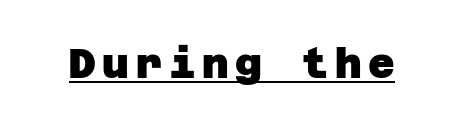
Q: Is the text bold? A: Yes.
Q: Is the typeface a serif or a sans-serif typeface? A: Sans-serif.
Q: Is the text underlined? A: Yes.
Q: Width (condensed, normal, or wide)? A: Normal.
Q: Stroke contrast? A: Low.
Q: x-height? A: Large.
